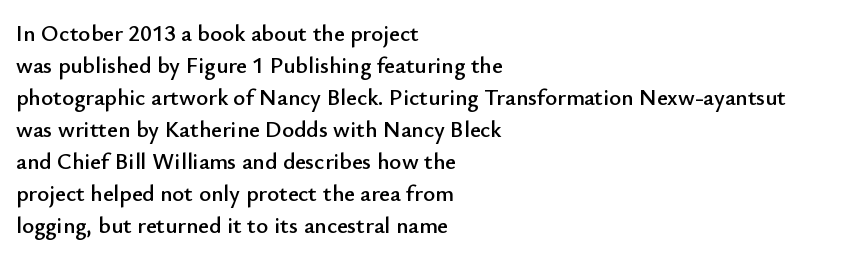
{"italic": "no", "underline": "no", "align": "left", "line_spacing": "normal", "line_spacing_ratio": 1.39, "letter_spacing": "normal", "letter_spacing_em": 0.0, "glyph_px": 23}
